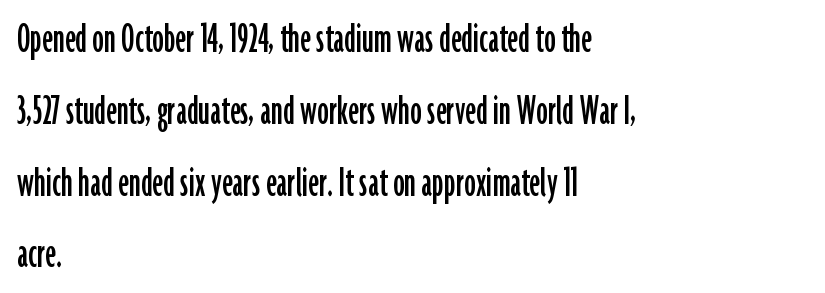
{"serif": "no", "italic": "no", "width": "condensed", "stroke_contrast": "low", "x_height": "medium", "monospaced": "no", "underline": "no", "align": "left", "line_spacing": "normal", "line_spacing_ratio": 1.56, "letter_spacing": "normal", "letter_spacing_em": 0.0, "glyph_px": 46}
